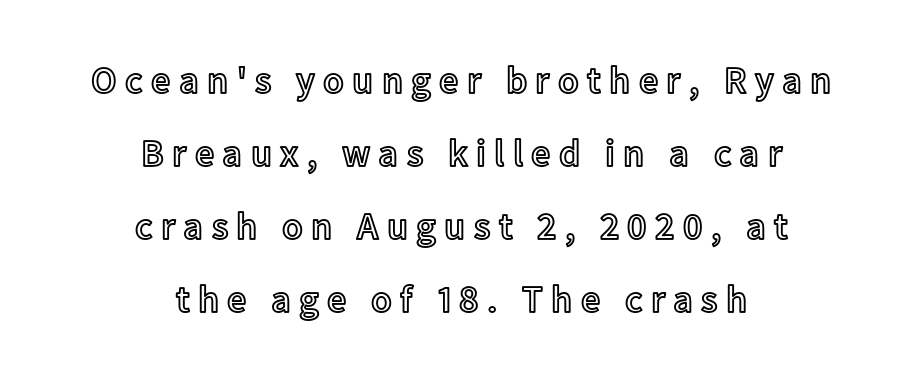
Q: Is the text italic (slanted)? A: No, it is upright.
Q: Is the text underlined? A: No.
Q: How is the paragraph aligned? A: Centered.
Q: Is the spacing between letters normal or unusually wide? A: Unusually wide.
Q: Is the spacing between lines tight, normal or loose? A: Loose.
Q: Width (condensed, normal, or wide)? A: Normal.
Q: x-height? A: Medium.
Q: Monospaced? A: No.
